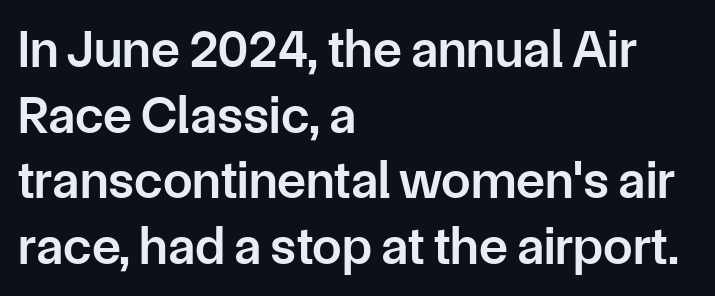
Q: Is the text bold? A: Semi-bold.
Q: Is the text italic (slanted)? A: No, it is upright.
Q: Is the typeface a serif or a sans-serif typeface? A: Sans-serif.
Q: Is the text underlined? A: No.
Q: How is the paragraph aligned? A: Left-aligned.
Q: Is the spacing between letters normal or unusually wide? A: Normal.
Q: Width (condensed, normal, or wide)? A: Normal.
Q: Stroke contrast? A: Low.
Q: x-height? A: Medium.
Q: Monospaced? A: No.
